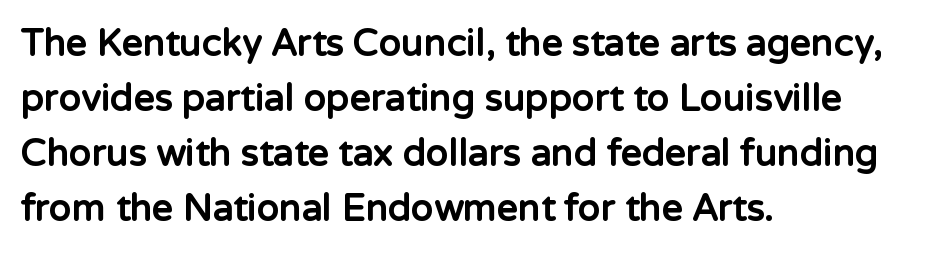
Q: Is the text bold? A: Yes.
Q: Is the text italic (slanted)? A: No, it is upright.
Q: Is the typeface a serif or a sans-serif typeface? A: Sans-serif.
Q: Is the text underlined? A: No.
Q: How is the paragraph aligned? A: Left-aligned.
Q: Is the spacing between letters normal or unusually wide? A: Normal.
Q: Is the spacing between lines tight, normal or loose? A: Normal.
Q: Width (condensed, normal, or wide)? A: Normal.
Q: Stroke contrast? A: Low.
Q: x-height? A: Medium.
Q: Monospaced? A: No.
